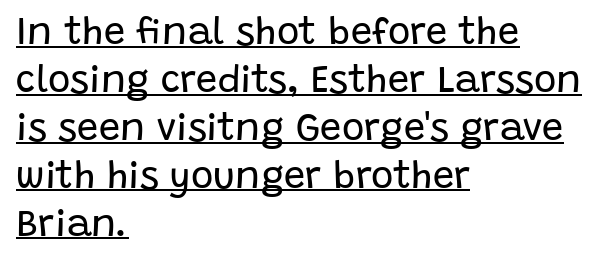
Heaviness? Minimal to ordinary, like unemphasized prose. Classification — sans serif. Nothing unusual about the tracking: characters are spaced as the font intends. Spacing verdict: proportional, widths tailored to each character. Compared with undecorated copy, this sample adds a rule below the words. Horizontally, the lines are justified to the leading edge only.
